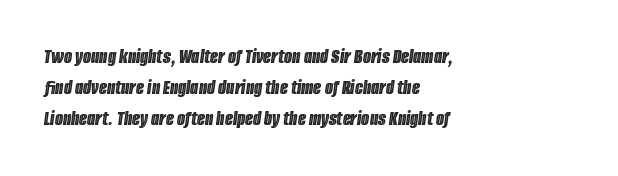
Q: Is the text italic (slanted)? A: Yes, it leans right by about 8 degrees.
Q: Is the text underlined? A: No.
Q: How is the paragraph aligned? A: Left-aligned.
Q: Is the spacing between letters normal or unusually wide? A: Normal.
Q: Is the spacing between lines tight, normal or loose? A: Normal.
